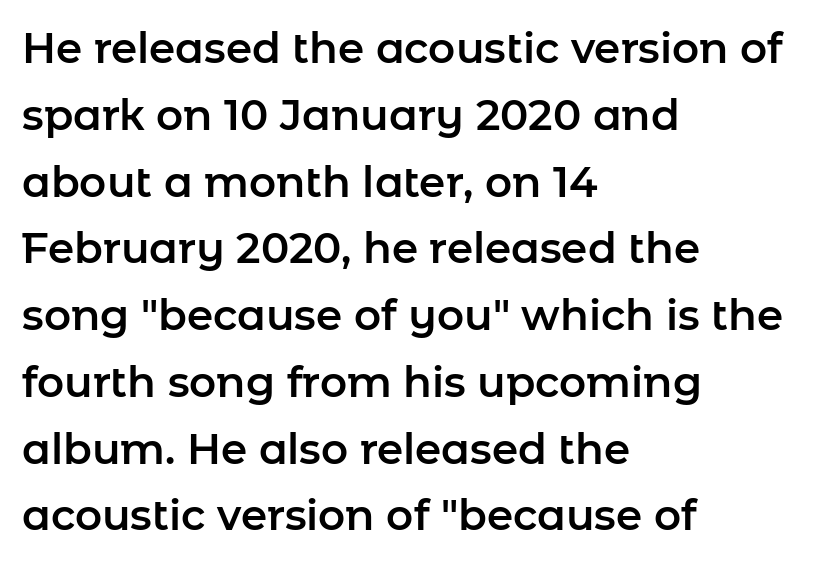
{"serif": "no", "italic": "no", "width": "normal", "stroke_contrast": "low", "x_height": "medium", "monospaced": "no", "underline": "no", "align": "left", "line_spacing": "normal", "line_spacing_ratio": 1.59, "letter_spacing": "normal", "letter_spacing_em": 0.0, "glyph_px": 42}
